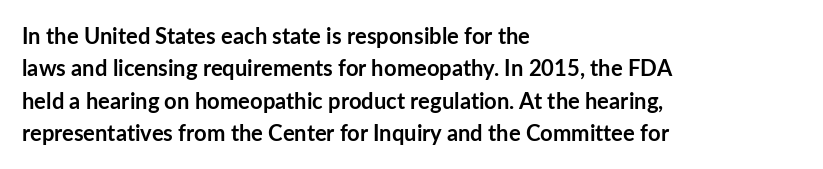
This block has exactly the height ordinary leading produces. A roman cut, with each character standing at attention. Typesetter's note: full bold, strokes at maximum text heaviness. The rendering anchors every line to the left-hand side.
